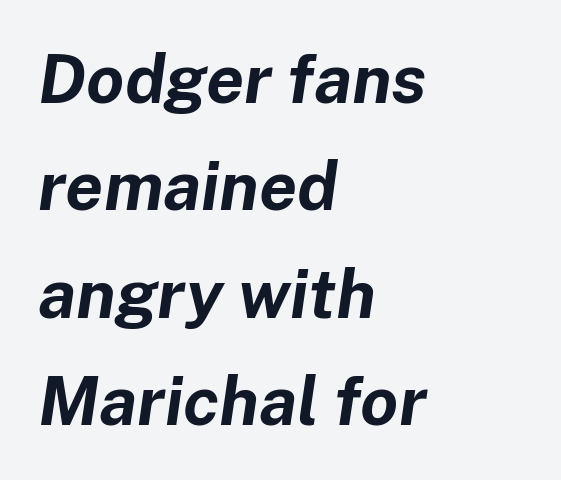
{"italic": "yes", "lean": "right", "slant_degrees": 8, "bold": "yes", "weight": "bold", "width": "normal", "stroke_contrast": "low", "x_height": "medium", "monospaced": "no", "underline": "no", "align": "left", "line_spacing": "normal", "line_spacing_ratio": 1.58, "letter_spacing": "normal", "letter_spacing_em": 0.0, "glyph_px": 68}
